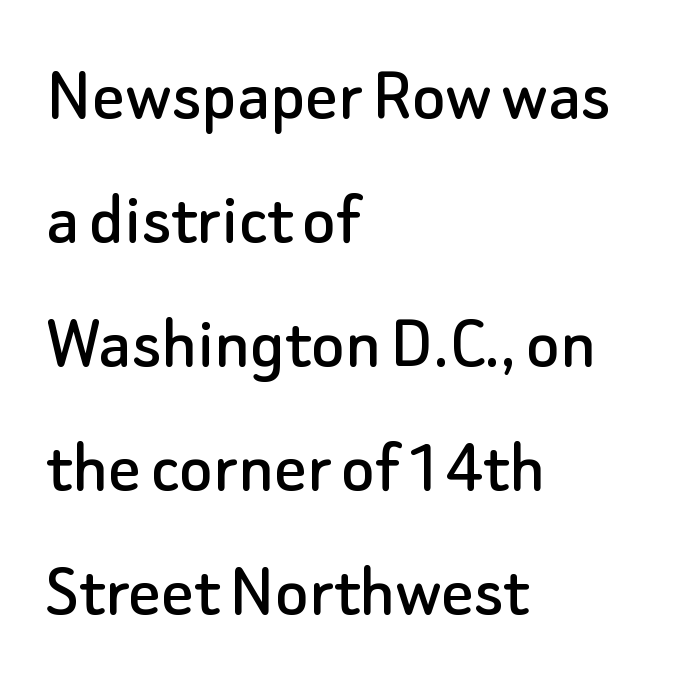
Q: Is the text italic (slanted)? A: No, it is upright.
Q: Is the typeface a serif or a sans-serif typeface? A: Sans-serif.
Q: Is the text underlined? A: No.
Q: How is the paragraph aligned? A: Left-aligned.
Q: Is the spacing between letters normal or unusually wide? A: Normal.
Q: Is the spacing between lines tight, normal or loose? A: Normal.
Q: Width (condensed, normal, or wide)? A: Normal.
Q: Stroke contrast? A: Low.
Q: x-height? A: Small.
Q: Monospaced? A: No.
